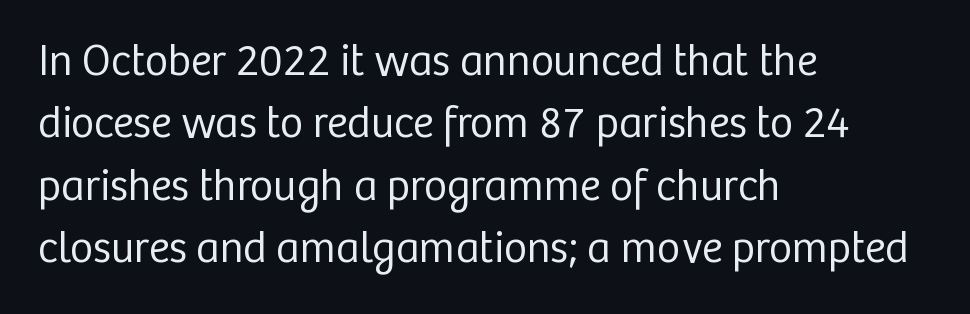
Q: Is the text bold? A: No.
Q: Is the text italic (slanted)? A: No, it is upright.
Q: Is the typeface a serif or a sans-serif typeface? A: Sans-serif.
Q: Is the text underlined? A: No.
Q: How is the paragraph aligned? A: Left-aligned.
Q: Is the spacing between letters normal or unusually wide? A: Normal.
Q: Is the spacing between lines tight, normal or loose? A: Normal.
Q: Width (condensed, normal, or wide)? A: Normal.
Q: Stroke contrast? A: Low.
Q: x-height? A: Medium.
Q: Monospaced? A: No.
